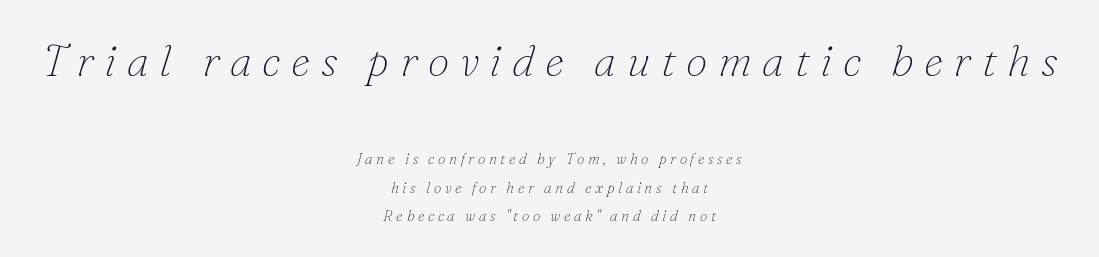
Old-style or modern, the face here clearly has serifs. Layout note: lines centered. Do the characters align in a grid? No, the font is proportional. Compare the two chunks: the upper has the greater cap height. Looking at the ascenders, they clearly lean. Any mark beneath the type? The region is blank.
